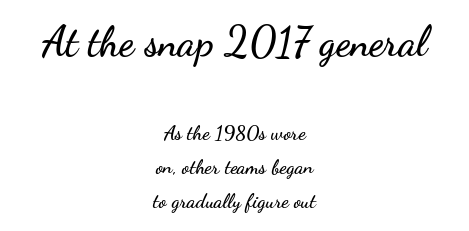
Size hierarchy here favors the leading block over the trailing one. You could not count columns in this text — the font is proportionally spaced. The passage shown is not underscored anywhere. Grotesque or geometric, the face here clearly has no serifs.
